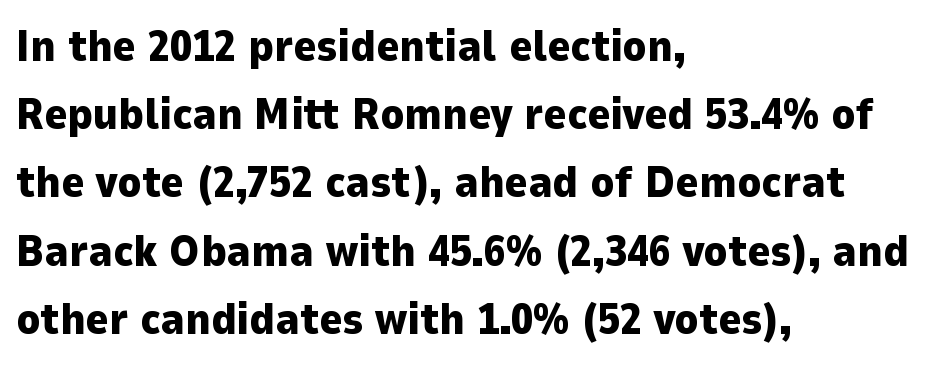
{"serif": "no", "italic": "no", "bold": "yes", "weight": "heavy", "width": "normal", "stroke_contrast": "low", "x_height": "medium", "monospaced": "no", "underline": "no", "align": "left", "line_spacing": "normal", "line_spacing_ratio": 1.55, "letter_spacing": "normal", "letter_spacing_em": 0.0, "glyph_px": 44}
